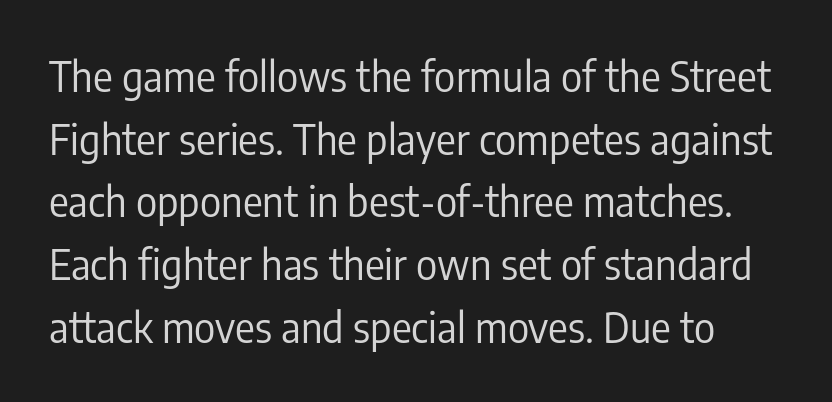
The image shows 41 px regular-weight, condensed sans-serif type, upright; set normal line spacing (1.53x), normal letter spacing, not underlined; low stroke contrast and a medium x-height.
